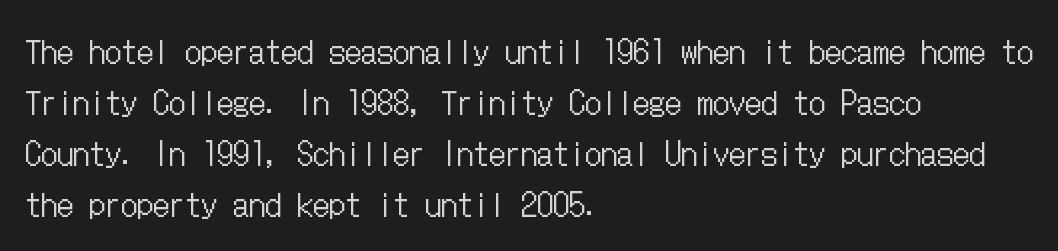
{"italic": "no", "bold": "no", "weight": "regular", "width": "condensed", "stroke_contrast": "low", "x_height": "medium", "underline": "no", "align": "left", "line_spacing": "normal", "line_spacing_ratio": 1.59, "letter_spacing": "normal", "letter_spacing_em": 0.0, "glyph_px": 32}
